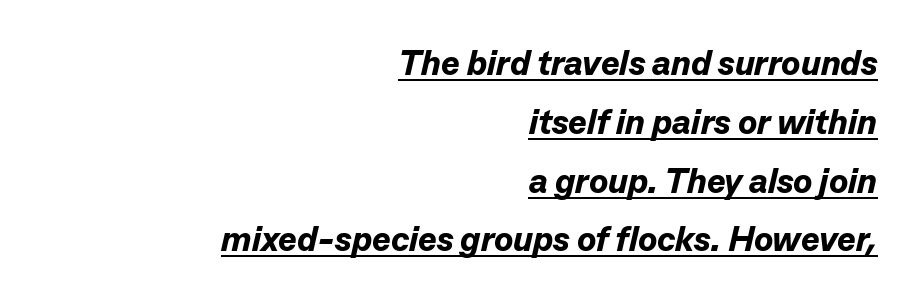
{"italic": "yes", "lean": "right", "slant_degrees": 13, "bold": "yes", "weight": "bold", "width": "normal", "stroke_contrast": "low", "x_height": "medium", "monospaced": "no", "underline": "yes", "align": "right", "line_spacing": "normal", "line_spacing_ratio": 1.68, "letter_spacing": "normal", "letter_spacing_em": 0.0, "glyph_px": 35}
